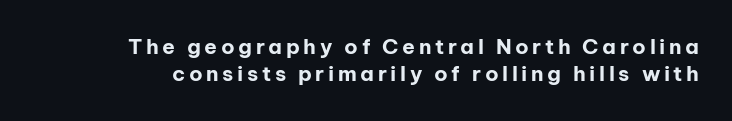
Whoever set this chose a conventional vertical rhythm. The font's upright variant was chosen for this text. A clean baseline with only descenders dipping below it. Strong, thick strokes mark this as bold type.
